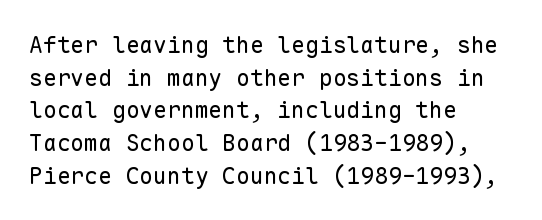
Characters follow at the spacing the type designer built in. The letterforms sit at book weight or below. Rendered with straight, roman letterforms. The rows are spaced the way most documents space them. The strip under each line holds only bare page.
